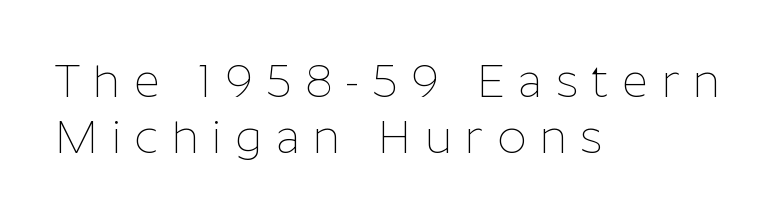
Q: Is the text bold? A: No.
Q: Is the text italic (slanted)? A: No, it is upright.
Q: Is the typeface a serif or a sans-serif typeface? A: Sans-serif.
Q: Is the text underlined? A: No.
Q: How is the paragraph aligned? A: Left-aligned.
Q: Is the spacing between letters normal or unusually wide? A: Unusually wide.
Q: Width (condensed, normal, or wide)? A: Normal.
Q: Stroke contrast? A: Low.
Q: x-height? A: Medium.
Q: Monospaced? A: No.
